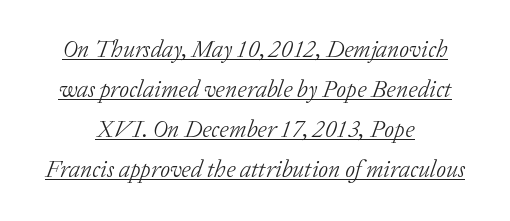
The letters are slanted; this is an italic face. Typeset on center — no edge is straight. One glance says typical: line gaps are just what's usual. A continuous stroke trails under the words, as in a hyperlink.
